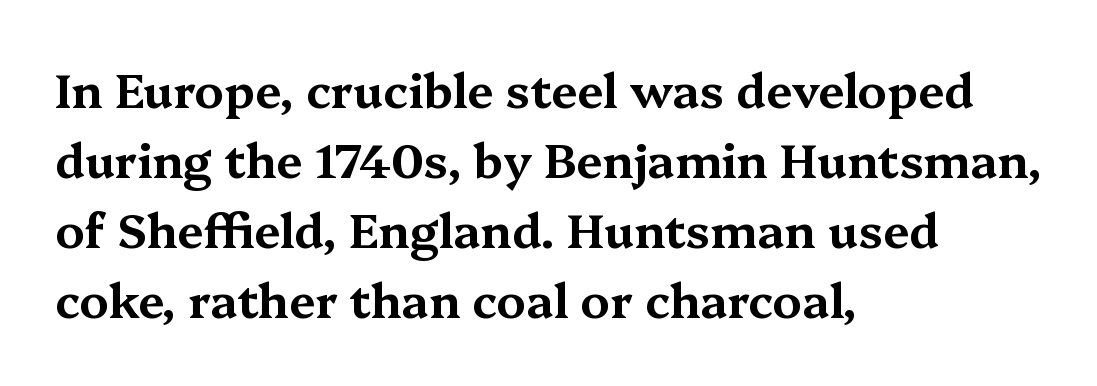
The image shows 47 px wide serif type, upright; set left-aligned, normal line spacing (1.49x), normal letter spacing, not underlined; medium stroke contrast and a medium x-height.
